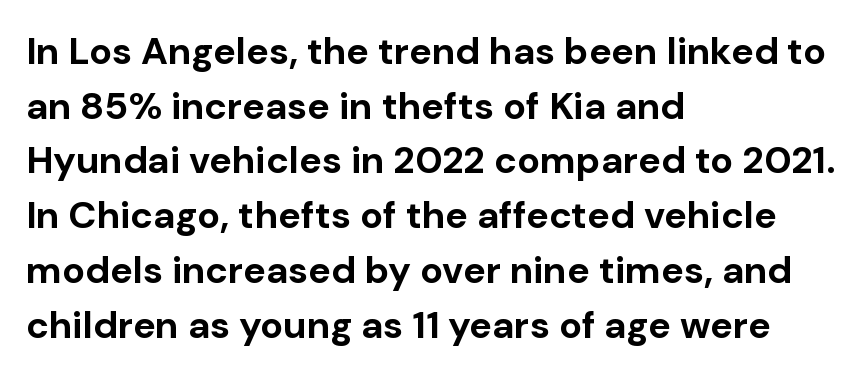
Q: Is the text bold? A: Yes.
Q: Is the text italic (slanted)? A: No, it is upright.
Q: Is the typeface a serif or a sans-serif typeface? A: Sans-serif.
Q: Is the text underlined? A: No.
Q: How is the paragraph aligned? A: Left-aligned.
Q: Is the spacing between letters normal or unusually wide? A: Normal.
Q: Is the spacing between lines tight, normal or loose? A: Normal.
Q: Width (condensed, normal, or wide)? A: Normal.
Q: Stroke contrast? A: Low.
Q: x-height? A: Medium.
Q: Monospaced? A: No.
